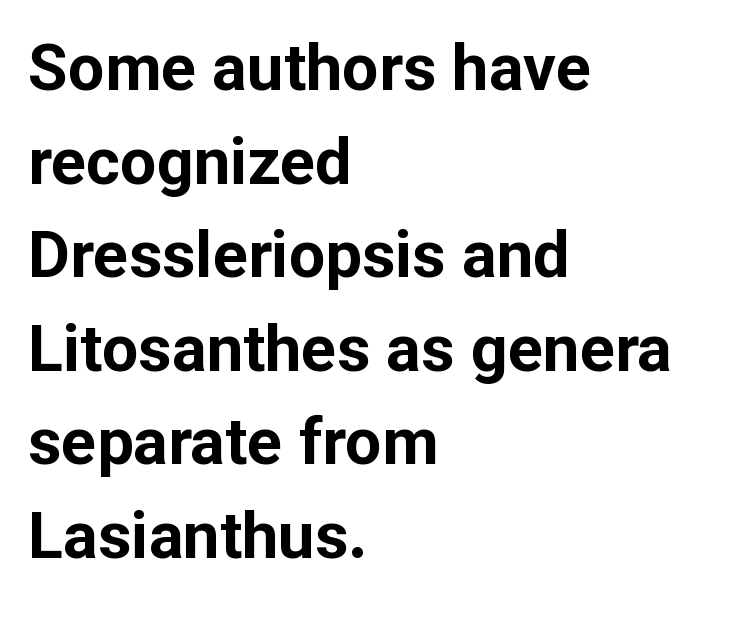
Q: Is the text bold? A: Yes.
Q: Is the text italic (slanted)? A: No, it is upright.
Q: Is the typeface a serif or a sans-serif typeface? A: Sans-serif.
Q: Is the text underlined? A: No.
Q: How is the paragraph aligned? A: Left-aligned.
Q: Is the spacing between letters normal or unusually wide? A: Normal.
Q: Is the spacing between lines tight, normal or loose? A: Normal.
Q: Width (condensed, normal, or wide)? A: Normal.
Q: Stroke contrast? A: Low.
Q: x-height? A: Medium.
Q: Monospaced? A: No.
